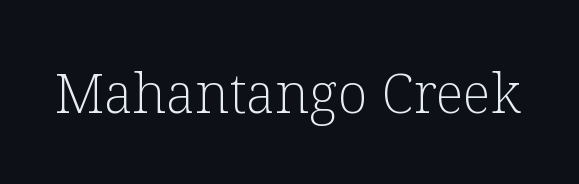
The image shows 55 px light serif type, upright; set normal letter spacing, not underlined; low stroke contrast and a medium x-height.
